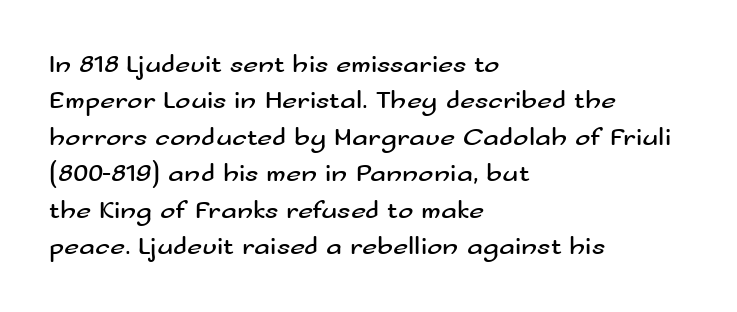
{"italic": "no", "bold": "no", "underline": "no", "align": "left", "line_spacing": "normal", "line_spacing_ratio": 1.4, "letter_spacing": "normal", "letter_spacing_em": 0.0, "glyph_px": 26}
